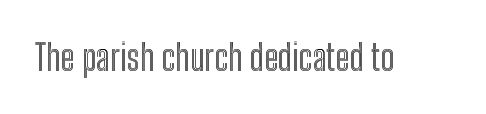
Q: Is the text italic (slanted)? A: No, it is upright.
Q: Is the text underlined? A: No.
Q: Is the spacing between letters normal or unusually wide? A: Normal.
Q: Width (condensed, normal, or wide)? A: Condensed.
Q: x-height? A: Medium.
Q: Monospaced? A: No.
